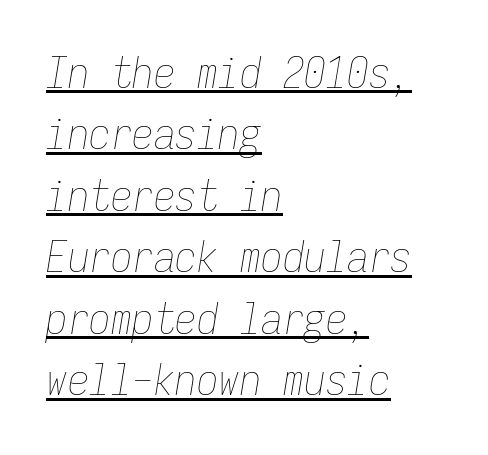
Note the uniform advance width — an 'i' takes as much space as an 'm'. A normal amount of white space separates one row of letters from the next. Slant detected: the letters are inclined. The passage shown has conventional tracking throughout. Every word sits above its own underline. This reads as an unemphasized weight, regular at the heaviest.
